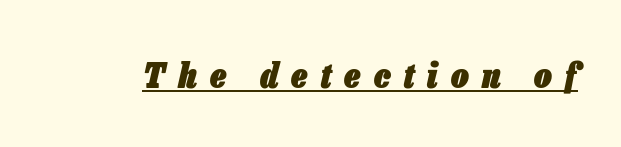
The image shows 35 px heavy, condensed type, italic (leaning right); set unusually wide letter spacing (+0.38 em), underlined; low stroke contrast and a medium x-height.
